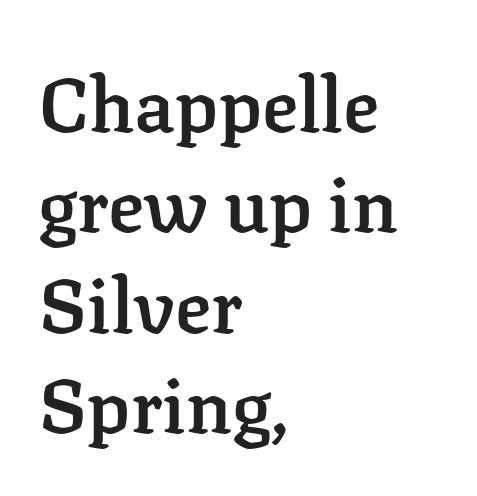
Q: Is the text bold? A: Semi-bold.
Q: Is the text italic (slanted)? A: No, it is upright.
Q: Is the typeface a serif or a sans-serif typeface? A: Serif.
Q: Is the text underlined? A: No.
Q: How is the paragraph aligned? A: Left-aligned.
Q: Is the spacing between letters normal or unusually wide? A: Normal.
Q: Is the spacing between lines tight, normal or loose? A: Normal.
Q: Width (condensed, normal, or wide)? A: Normal.
Q: Stroke contrast? A: Low.
Q: x-height? A: Medium.
Q: Monospaced? A: No.
